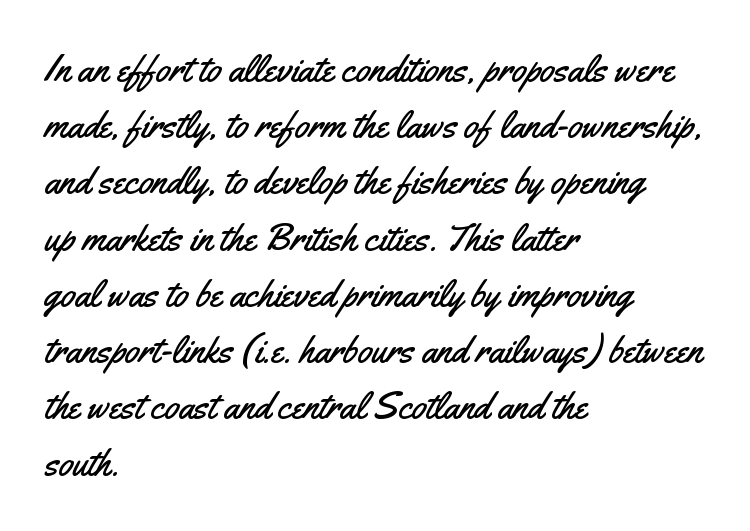
Q: Is the text italic (slanted)? A: Yes.
Q: Is the typeface a serif or a sans-serif typeface? A: Sans-serif.
Q: Is the text underlined? A: No.
Q: How is the paragraph aligned? A: Left-aligned.
Q: Is the spacing between letters normal or unusually wide? A: Normal.
Q: Is the spacing between lines tight, normal or loose? A: Normal.
Q: Width (condensed, normal, or wide)? A: Condensed.
Q: Stroke contrast? A: Medium.
Q: x-height? A: Small.
Q: Monospaced? A: No.
